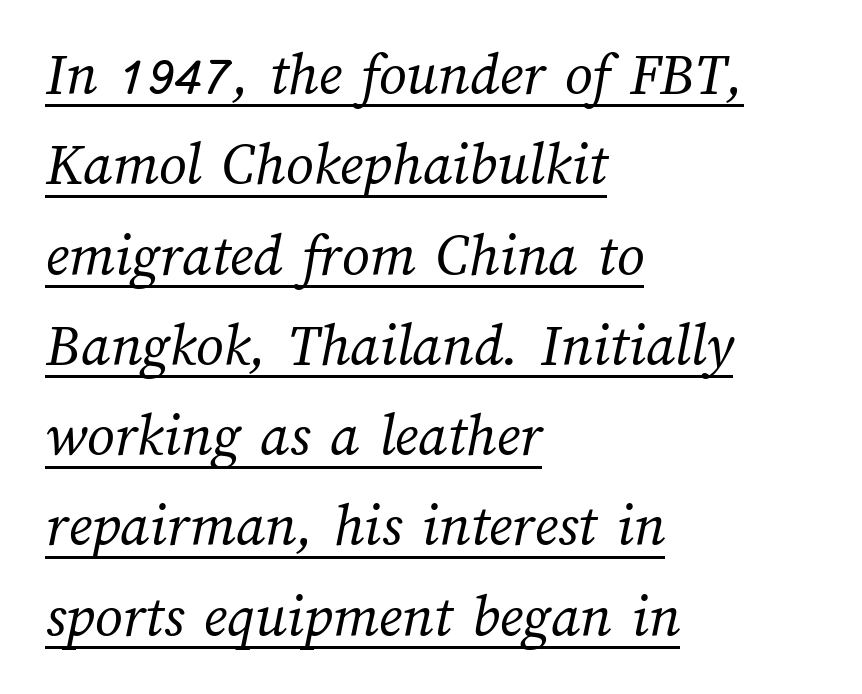
{"bold": "no", "weight": "regular", "width": "normal", "stroke_contrast": "medium", "x_height": "medium", "monospaced": "no", "underline": "yes", "align": "left", "line_spacing": "normal", "line_spacing_ratio": 1.48, "letter_spacing": "normal", "letter_spacing_em": 0.0, "glyph_px": 61}
